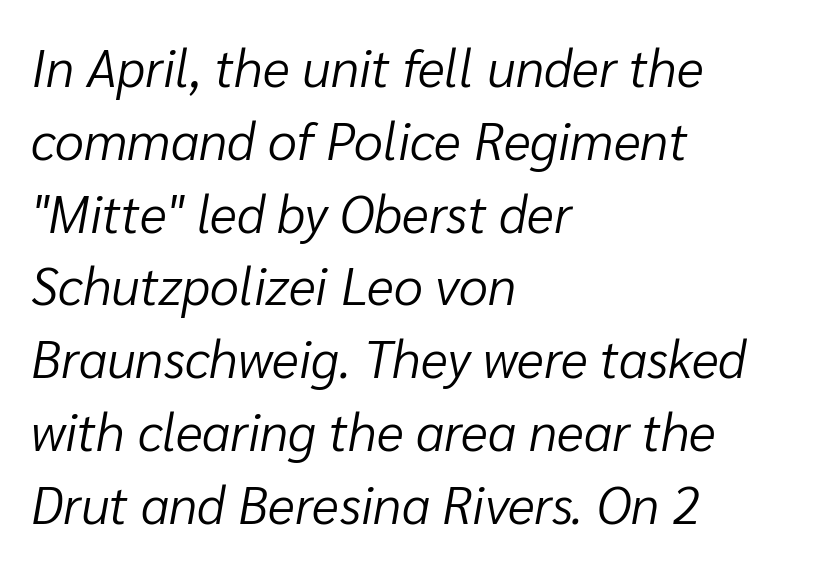
Q: Is the text bold? A: No.
Q: Is the text italic (slanted)? A: Yes, it leans right by about 10 degrees.
Q: Is the text underlined? A: No.
Q: How is the paragraph aligned? A: Left-aligned.
Q: Is the spacing between letters normal or unusually wide? A: Normal.
Q: Is the spacing between lines tight, normal or loose? A: Normal.
Q: Width (condensed, normal, or wide)? A: Normal.
Q: Stroke contrast? A: Low.
Q: x-height? A: Medium.
Q: Monospaced? A: No.
